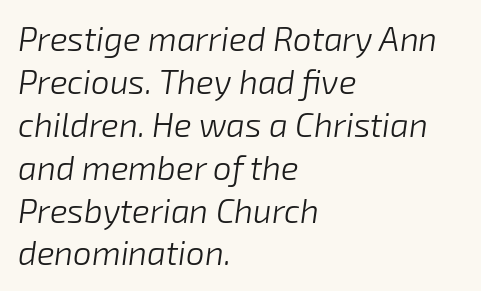
The image shows 33 px light type, italic (leaning right); set left-aligned, normal line spacing (1.3x), normal letter spacing, not underlined; low stroke contrast and a medium x-height.
